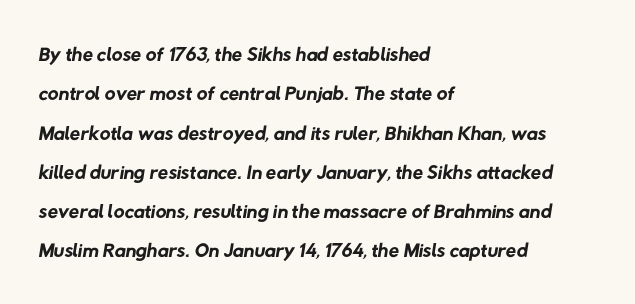
The image shows 30 px regular-weight sans-serif type; set left-aligned, normal line spacing (1.31x), normal letter spacing, not underlined; low stroke contrast and a medium x-height.
